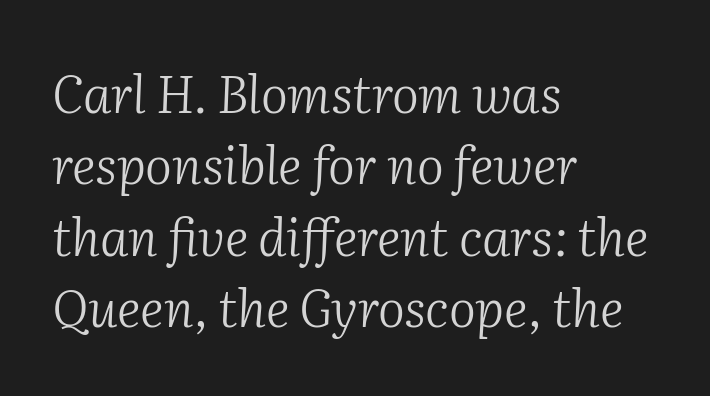
The image shows 51 px light serif type, italic (leaning right); set left-aligned, normal line spacing (1.4x), normal letter spacing, not underlined; medium stroke contrast and a medium x-height.
